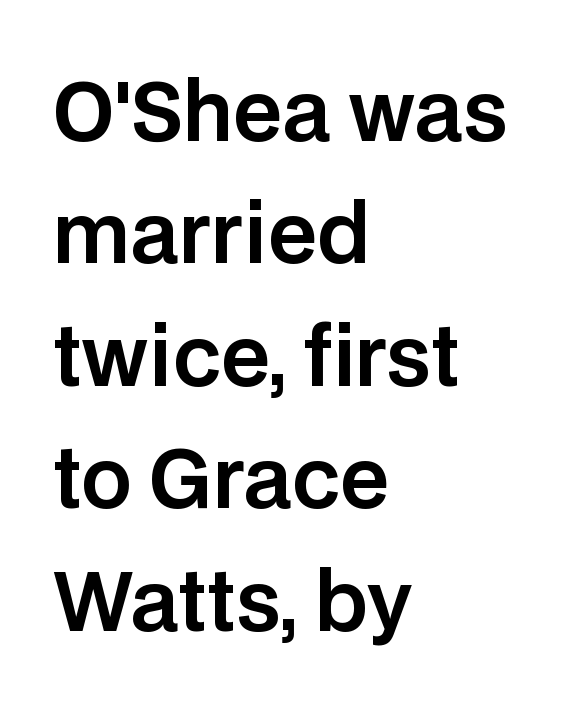
Rendered with straight, roman letterforms. Varying glyph widths throughout — classic text-font behaviour. Caption: standard tracking, unaltered. One glance says typical: line gaps are just what's usual. All the whitespace from short lines collects on the right. This rendering features lettering with no underline.
